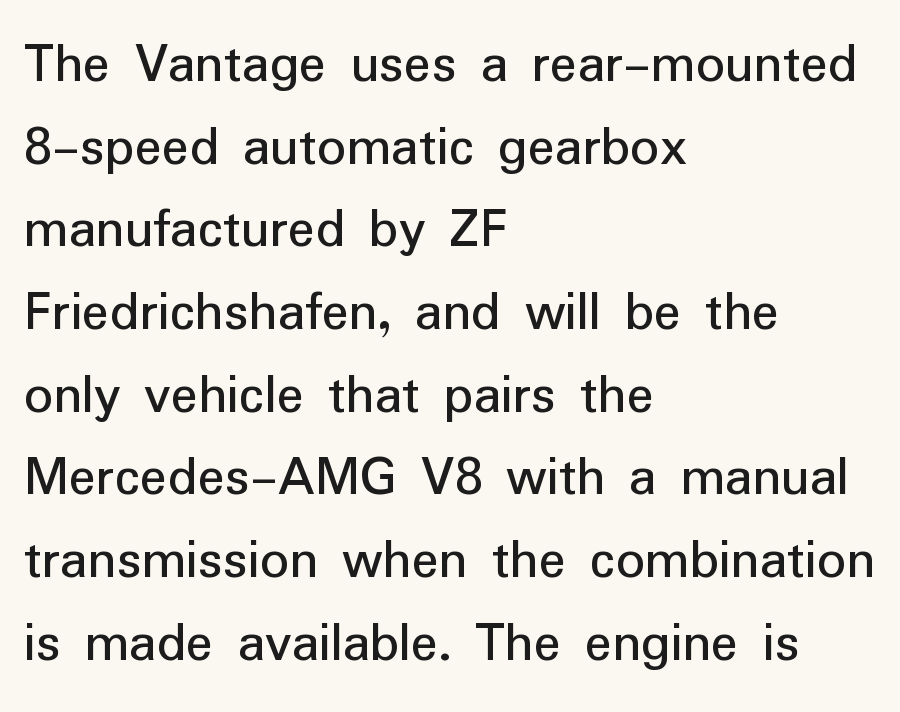
The horizontal fit of the characters is conventional and even. Observe the absence of serifs on each vertical stroke in this sample. Each stroke keeps to a modest, everyday thickness or less. Evenly set lines give the paragraph a standard silhouette. The lettering holds an erect, upright posture throughout. Any mark beneath the type? The region is blank.
